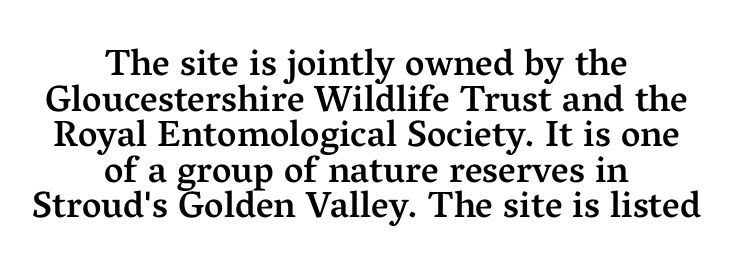
{"serif": "yes", "italic": "no", "bold": "semi", "weight": "semibold", "width": "normal", "stroke_contrast": "medium", "x_height": "medium", "monospaced": "no", "underline": "no", "align": "center", "line_spacing": "tight", "line_spacing_ratio": 0.96, "letter_spacing": "normal", "letter_spacing_em": 0.0, "glyph_px": 37}
